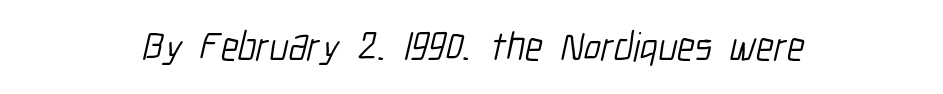
The image shows 40 px light, condensed sans-serif type; set centered, normal letter spacing, not underlined; low stroke contrast and a medium x-height.
